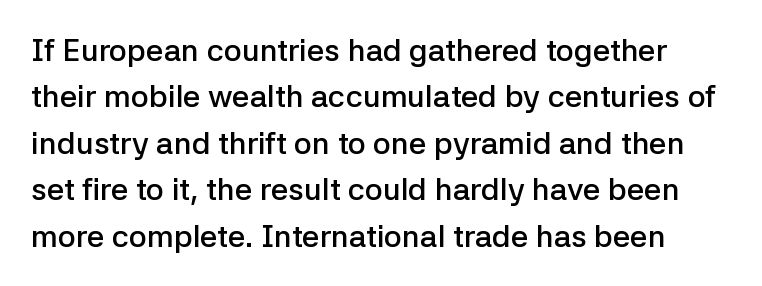
Beneath every word, the page is bare. Here the designer chose a conventional face with non-uniform glyph widths. Vertically, the passage feels balanced, rows spaced as you'd expect. Students, this is semibold: more ink than regular, less than bold. Does extra space separate the letters? No, they use regular spacing. This is the regular roman posture of the typeface.
